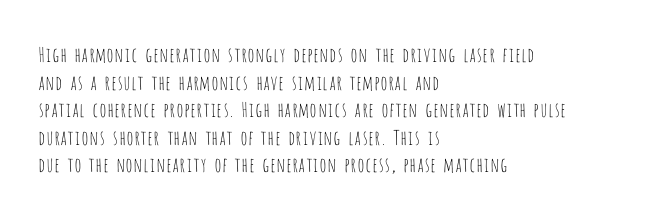
The image shows 20 px text type, upright; set left-aligned, normal line spacing (1.38x), normal letter spacing, not underlined.
